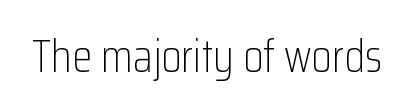
You can tell from the bare stems that sans-serif type was used. Stems here are at most as thick as an everyday book face. Italic: no, the glyphs are upright roman. Honestly, there is no underline to notice here at all.
